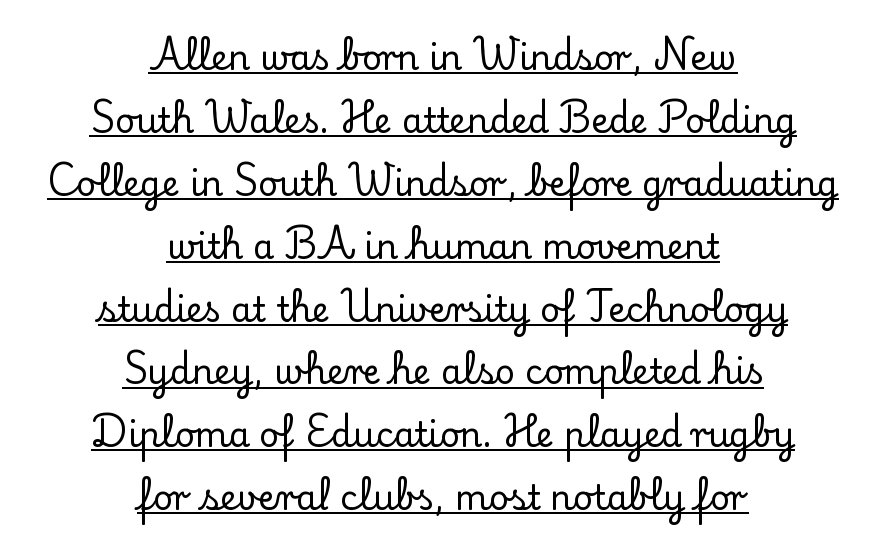
Q: Is the text italic (slanted)? A: No, it is upright.
Q: Is the typeface a serif or a sans-serif typeface? A: Serif.
Q: Is the text underlined? A: Yes.
Q: How is the paragraph aligned? A: Centered.
Q: Is the spacing between letters normal or unusually wide? A: Normal.
Q: Width (condensed, normal, or wide)? A: Normal.
Q: Stroke contrast? A: Low.
Q: x-height? A: Small.
Q: Monospaced? A: No.
